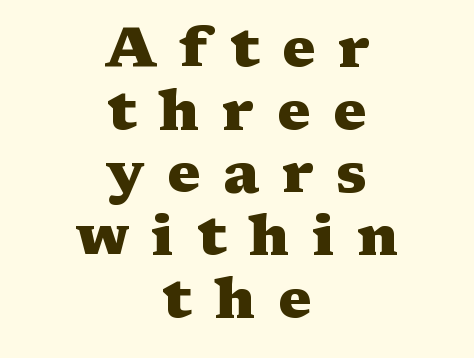
The image shows 56 px heavy, wide serif type, upright; set centered, tight line spacing (1.12x), unusually wide letter spacing (+0.4 em), not underlined; medium stroke contrast and a medium x-height.
